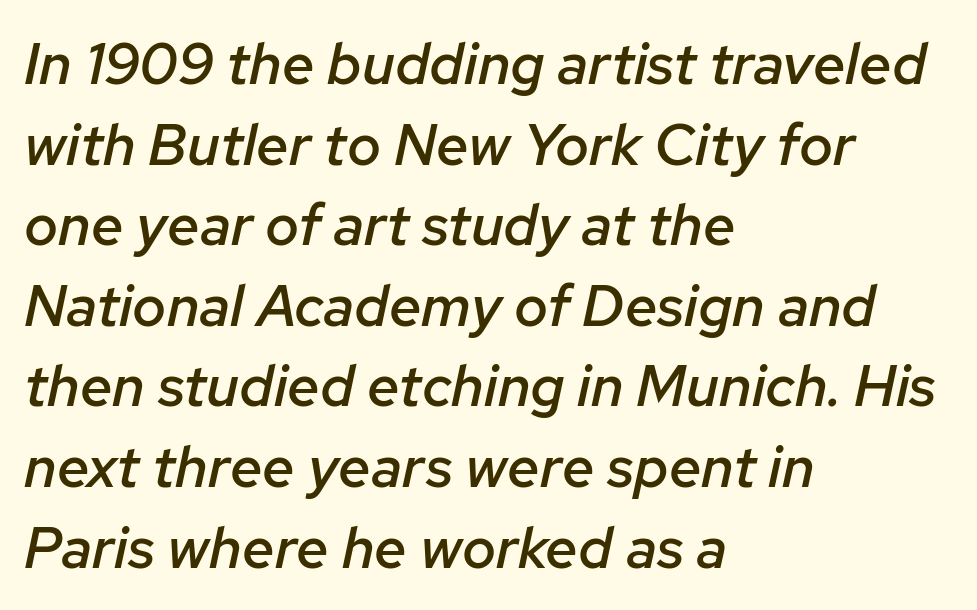
Q: Is the text bold? A: Semi-bold.
Q: Is the text italic (slanted)? A: Yes, it leans right by about 12 degrees.
Q: Is the text underlined? A: No.
Q: How is the paragraph aligned? A: Left-aligned.
Q: Is the spacing between letters normal or unusually wide? A: Normal.
Q: Is the spacing between lines tight, normal or loose? A: Normal.
Q: Width (condensed, normal, or wide)? A: Normal.
Q: Stroke contrast? A: Low.
Q: x-height? A: Medium.
Q: Monospaced? A: No.
